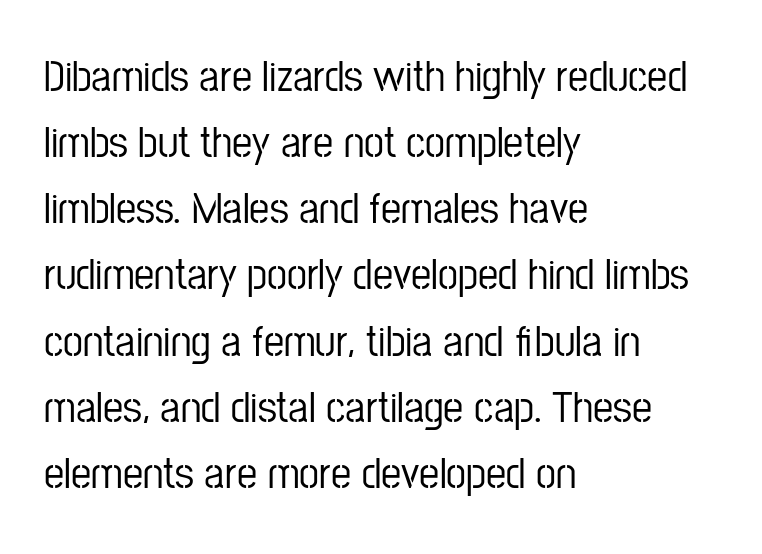
The image shows 45 px condensed sans-serif type, upright; set left-aligned, normal line spacing (1.47x), normal letter spacing, not underlined; low stroke contrast and a medium x-height.
